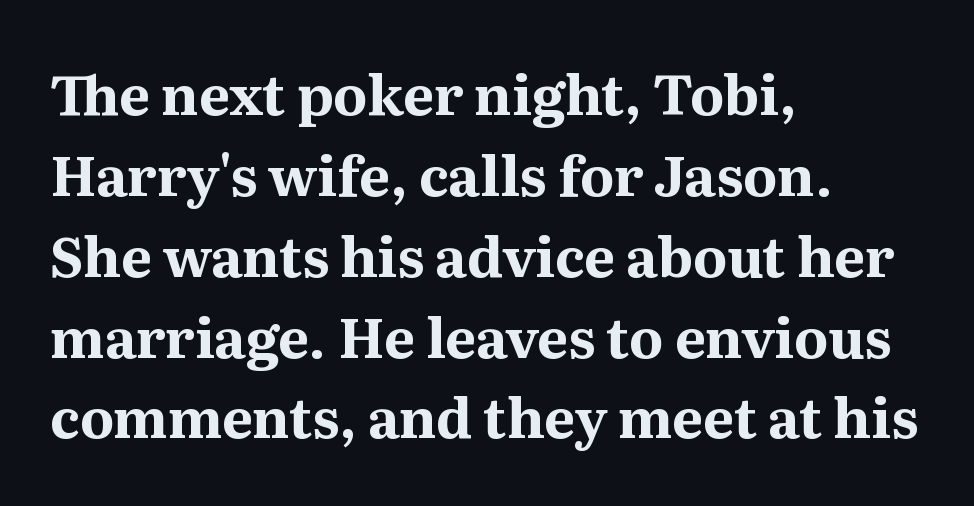
{"serif": "yes", "italic": "no", "bold": "yes", "weight": "bold", "width": "normal", "stroke_contrast": "medium", "x_height": "medium", "monospaced": "no", "underline": "no", "align": "left", "line_spacing": "normal", "line_spacing_ratio": 1.47, "letter_spacing": "normal", "letter_spacing_em": 0.0, "glyph_px": 55}
